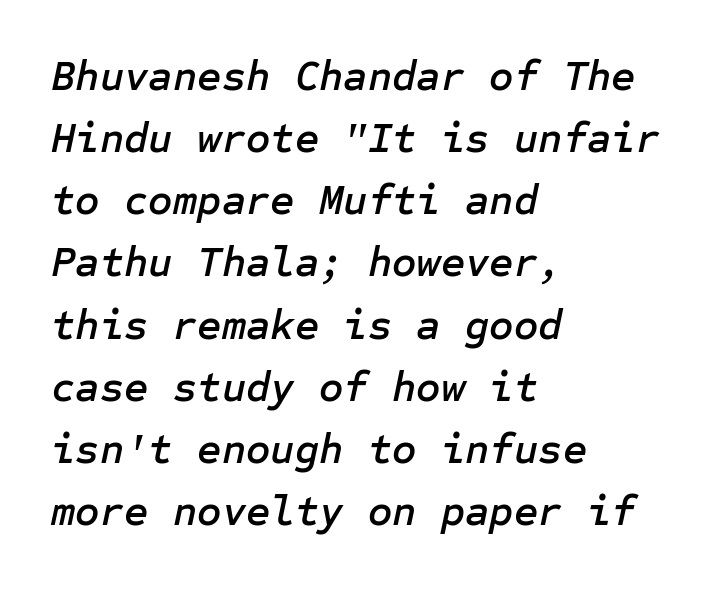
Q: Is the text italic (slanted)? A: Yes, it leans right by about 12 degrees.
Q: Is the text underlined? A: No.
Q: How is the paragraph aligned? A: Left-aligned.
Q: Is the spacing between letters normal or unusually wide? A: Normal.
Q: Is the spacing between lines tight, normal or loose? A: Normal.
Q: Width (condensed, normal, or wide)? A: Normal.
Q: Stroke contrast? A: Low.
Q: x-height? A: Medium.
